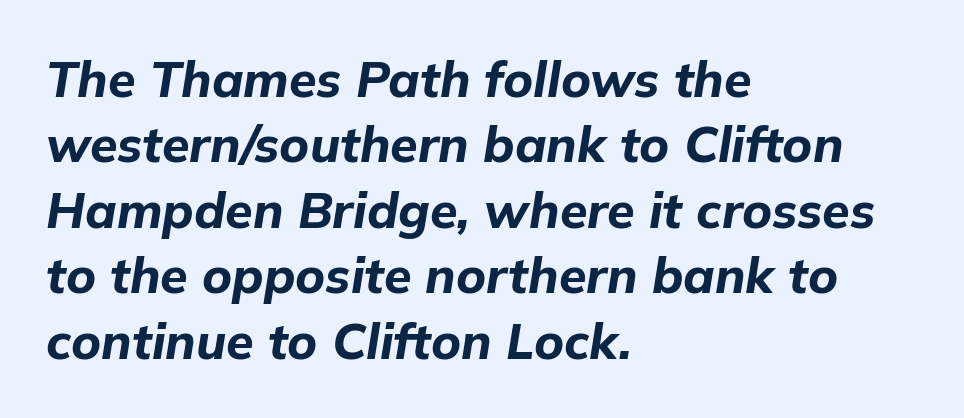
Q: Is the text bold? A: Yes.
Q: Is the text italic (slanted)? A: Yes, it leans right by about 9 degrees.
Q: Is the text underlined? A: No.
Q: How is the paragraph aligned? A: Left-aligned.
Q: Is the spacing between letters normal or unusually wide? A: Normal.
Q: Is the spacing between lines tight, normal or loose? A: Normal.
Q: Width (condensed, normal, or wide)? A: Normal.
Q: Stroke contrast? A: Low.
Q: x-height? A: Medium.
Q: Monospaced? A: No.
